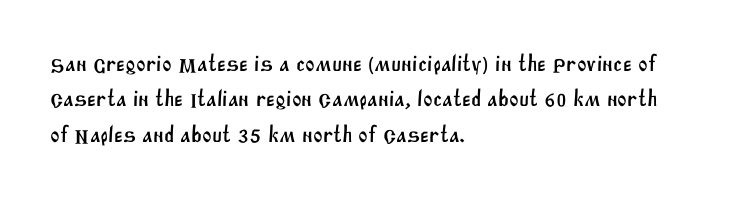
Q: Is the text underlined? A: No.
Q: How is the paragraph aligned? A: Left-aligned.
Q: Is the spacing between letters normal or unusually wide? A: Normal.
Q: Is the spacing between lines tight, normal or loose? A: Normal.
